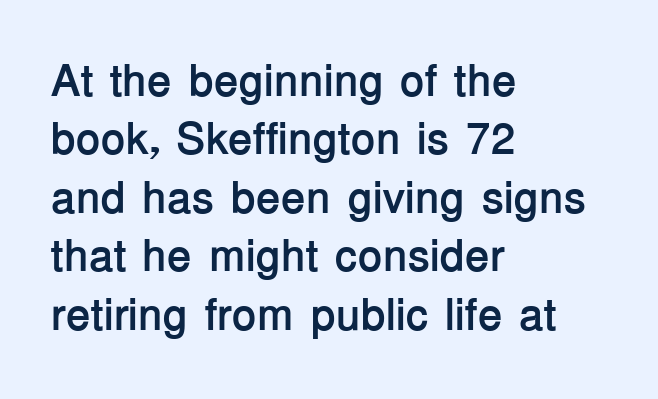
Where is the straight margin? On the left. Descenders hang freely into open space. Designer's note — italics off, roman on. Proportional: the letters do not fall into vertical columns.
